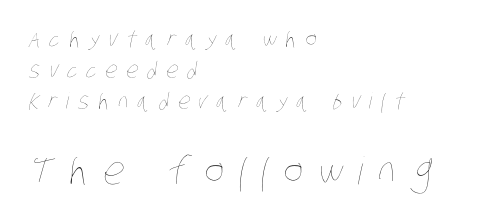
The specimen omits any rule beneath the text block's lines. Is the block centered? No — it sits flush against the left margin. Substantial extra tracking has been applied to these lines. Each letter keeps its own natural width here, so spacing adapts to shape. The face looks like a standard text weight, possibly lighter.
